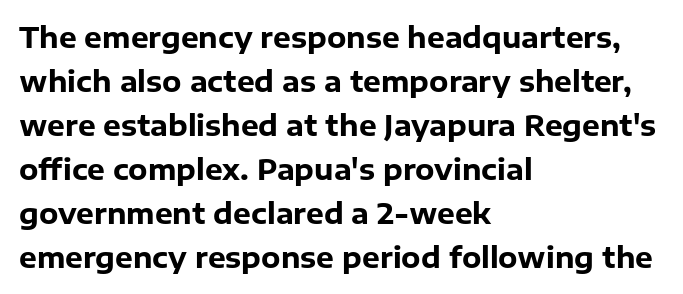
The lines are quadded left. Vertical strokes here are truly vertical. As a designer I'd log this as weight 700, bold. The rendering shows plain stroke endings on the letterforms — a sans-serif design.
